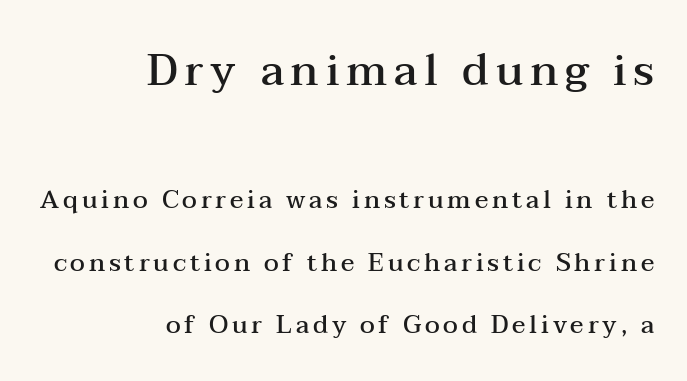
{"serif": "yes", "italic": "no", "bold": "semi", "weight": "semibold", "width": "wide", "stroke_contrast": "medium", "x_height": "medium", "monospaced": "no", "underline": "no", "align": "right", "line_spacing": "loose", "line_spacing_ratio": 2.5, "larger_block": "first", "size_ratio": 1.76, "glyph_px": 44}
